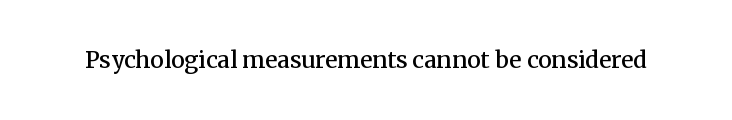
The image shows 23 px text type, upright; set normal letter spacing, not underlined.
